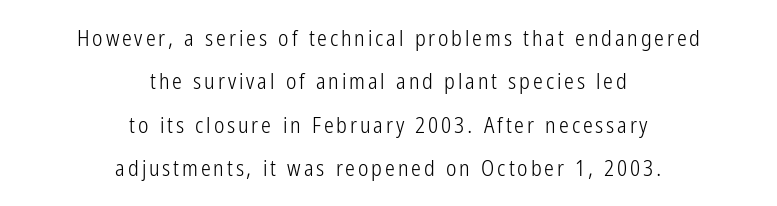
The words here are not underlined. Each new line begins a long way beneath the previous one. Does the lettering tilt? It doesn't — this is upright. The passage is arranged like a title page — every line centered. Nothing heavy about these letters — not bold at all.
